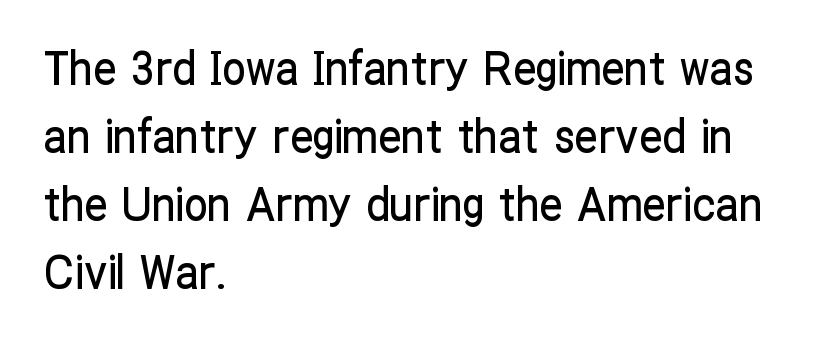
{"serif": "no", "italic": "no", "width": "condensed", "stroke_contrast": "low", "x_height": "medium", "monospaced": "no", "underline": "no", "align": "left", "line_spacing": "normal", "line_spacing_ratio": 1.45, "letter_spacing": "normal", "letter_spacing_em": 0.0, "glyph_px": 47}
